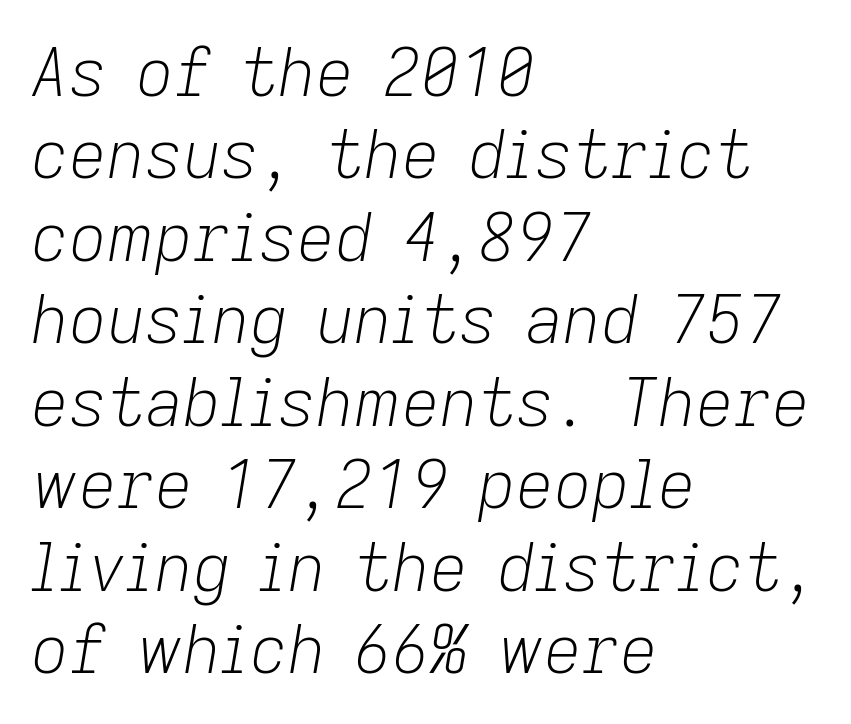
The image shows 66 px light type, italic (leaning right); set left-aligned, normal line spacing (1.25x), normal letter spacing, not underlined; low stroke contrast and a medium x-height.
